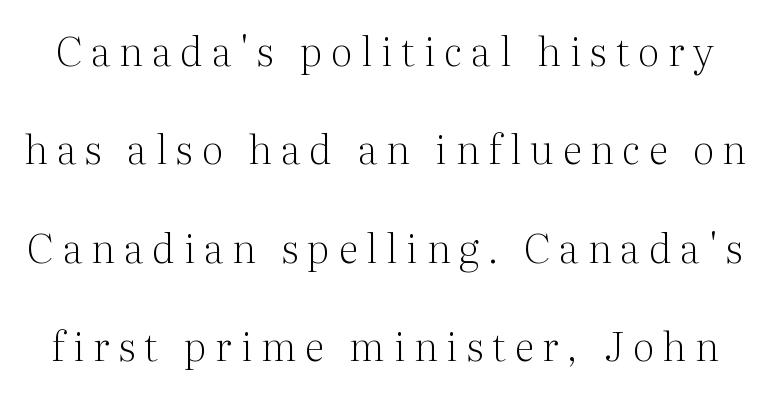
Q: Is the text bold? A: No.
Q: Is the text italic (slanted)? A: No, it is upright.
Q: Is the typeface a serif or a sans-serif typeface? A: Serif.
Q: Is the text underlined? A: No.
Q: Is the spacing between letters normal or unusually wide? A: Unusually wide.
Q: Is the spacing between lines tight, normal or loose? A: Loose.
Q: Width (condensed, normal, or wide)? A: Normal.
Q: Stroke contrast? A: Medium.
Q: x-height? A: Medium.
Q: Monospaced? A: No.
